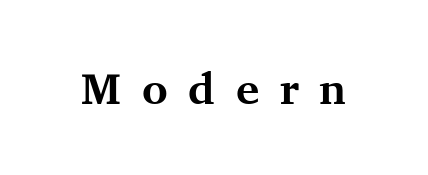
The type sits square on the baseline with zero lean. Here the designer chose a conventional face with non-uniform glyph widths. Only glyphs here, with clear space below each row. This sample uses a serif face.
